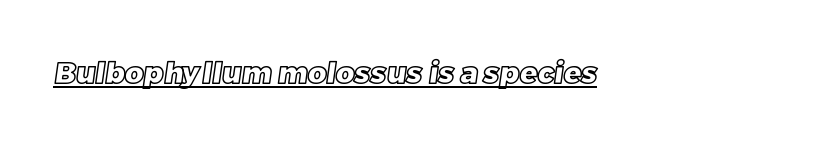
Notice how a bar underscores the lettering throughout. No extra tracking has been applied to these lines. Proportional: the letters do not fall into vertical columns.
